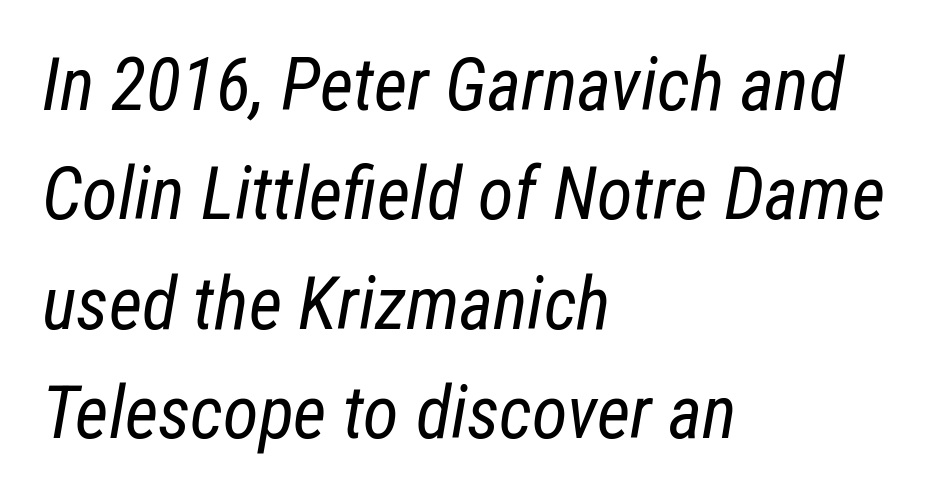
These lines are rendered in a variable-pitch font. Does the copy run flush right? No — it runs flush left. This block has exactly the height ordinary leading produces. In terms of letterspacing, this is plain default setting. Descenders hang freely into open space. Weight: not bold — regular or lighter.
